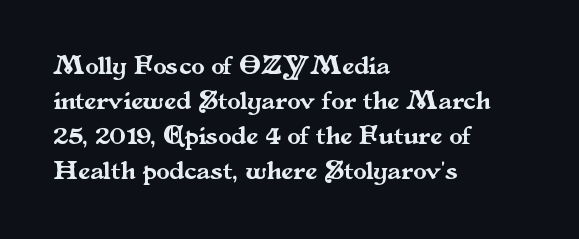
The image shows 27 px text type, upright; set left-aligned, normal line spacing (1.3x), normal letter spacing, not underlined.
